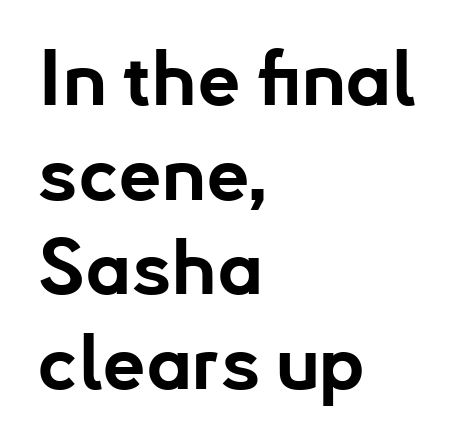
Spacing verdict: proportional, widths tailored to each character. Characters remain perfectly vertical along every line. Typographically, this falls in the sans-serif category. The face used here is rendered with its standard letterfit.
